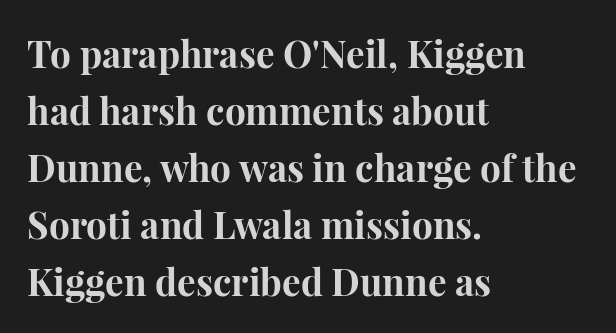
Line starts are locked; line ends wander. Serif or sans? Serif — the stroke terminals have little feet. Spacing verdict: proportional, widths tailored to each character. Letters rest on an invisible, unmarked baseline. Each word holds together tightly as a unit, with standard inter-letter gaps. How would I describe the line gaps? Plain and ordinary.
